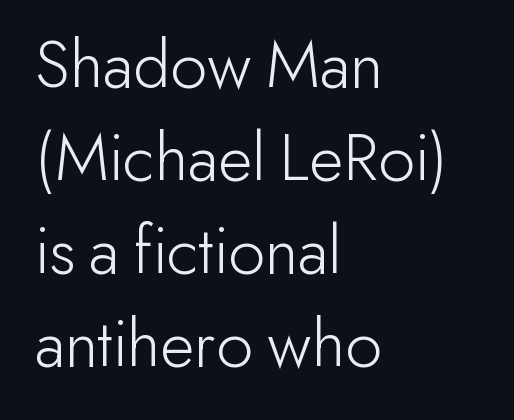
{"serif": "no", "italic": "no", "bold": "no", "weight": "light", "width": "normal", "stroke_contrast": "low", "x_height": "small", "monospaced": "no", "underline": "no", "align": "left", "line_spacing": "normal", "line_spacing_ratio": 1.31, "letter_spacing": "normal", "letter_spacing_em": 0.0, "glyph_px": 71}
